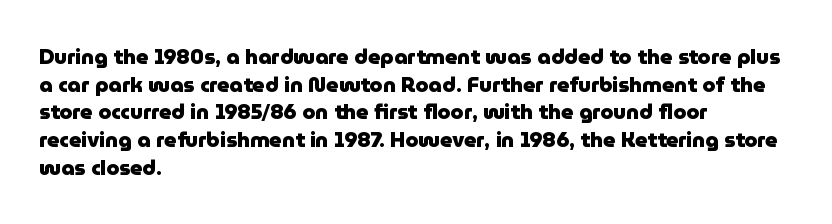
Q: Is the text bold? A: Yes.
Q: Is the text italic (slanted)? A: No, it is upright.
Q: Is the text underlined? A: No.
Q: How is the paragraph aligned? A: Left-aligned.
Q: Is the spacing between letters normal or unusually wide? A: Normal.
Q: Is the spacing between lines tight, normal or loose? A: Normal.
